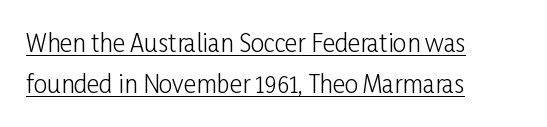
Q: Is the text bold? A: No.
Q: Is the text italic (slanted)? A: No, it is upright.
Q: Is the text underlined? A: Yes.
Q: How is the paragraph aligned? A: Left-aligned.
Q: Is the spacing between letters normal or unusually wide? A: Normal.
